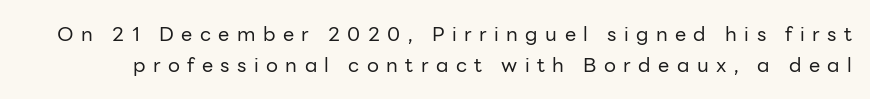
Q: Is the text bold? A: No.
Q: Is the text italic (slanted)? A: No, it is upright.
Q: Is the text underlined? A: No.
Q: Is the spacing between letters normal or unusually wide? A: Unusually wide.
Q: Is the spacing between lines tight, normal or loose? A: Normal.
